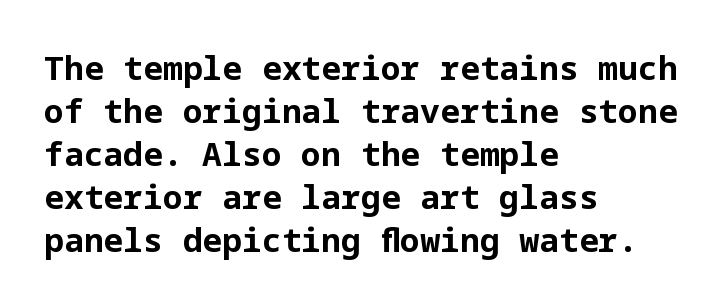
{"serif": "no", "italic": "no", "bold": "yes", "weight": "bold", "width": "normal", "stroke_contrast": "low", "x_height": "medium", "underline": "no", "align": "left", "line_spacing": "normal", "line_spacing_ratio": 1.3, "letter_spacing": "normal", "letter_spacing_em": 0.0, "glyph_px": 33}
